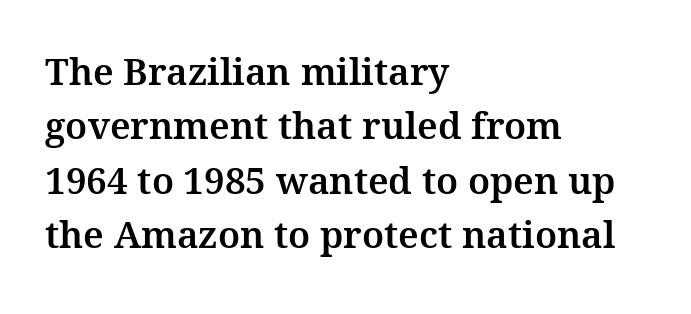
Proportional: the letters do not fall into vertical columns. A roman cut, with each character standing at attention. A serif font was chosen for this passage. Caption: multi-line text, flush left, ragged right. Check the space under the baseline: it is left empty. Does the leading feel generous? No, just average.
